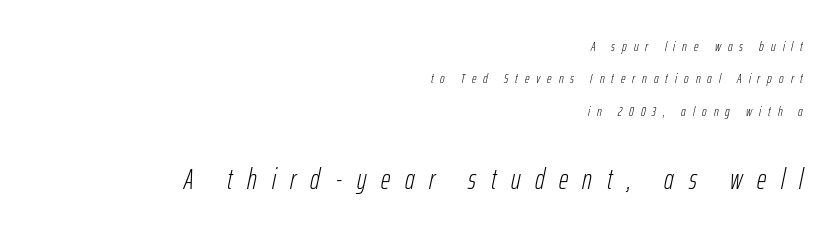
The image shows 29 px light, condensed type, italic (leaning right); set right-aligned, loose line spacing (2.32x), unusually wide letter spacing (+0.5 em), not underlined; the second (bottom) block is 2.07x larger; low stroke contrast and a medium x-height.
